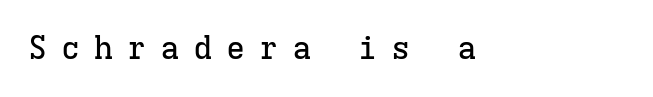
Q: Is the text italic (slanted)? A: No, it is upright.
Q: Is the typeface a serif or a sans-serif typeface? A: Serif.
Q: Is the text underlined? A: No.
Q: How is the paragraph aligned? A: Left-aligned.
Q: Is the spacing between letters normal or unusually wide? A: Unusually wide.
Q: Width (condensed, normal, or wide)? A: Normal.
Q: Stroke contrast? A: Low.
Q: x-height? A: Medium.
Q: Monospaced? A: Yes.
